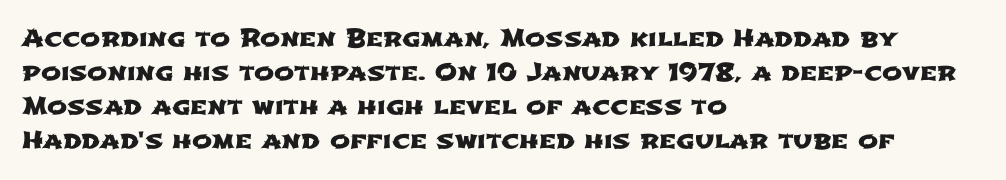
Q: Is the text underlined? A: No.
Q: How is the paragraph aligned? A: Left-aligned.
Q: Is the spacing between letters normal or unusually wide? A: Normal.
Q: Is the spacing between lines tight, normal or loose? A: Normal.
